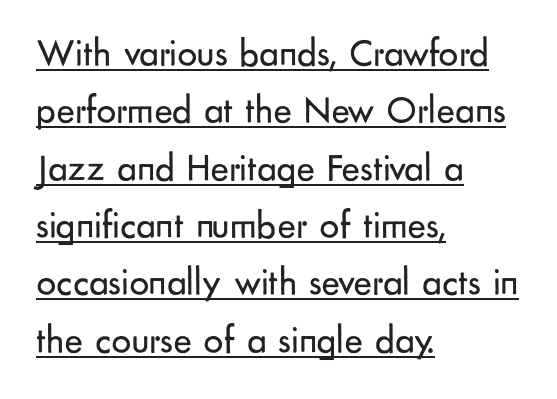
Character widths vary here, with narrow letters taking less room than wide ones. The font sits on the lighter half of the weight spectrum, regular included. Is there any slant? The stems are plumb. The passage is arranged the way most books set body copy — flush left. Typographically, this falls in the sans-serif category. The letters sit at their default tracking, neither squeezed nor spread.
